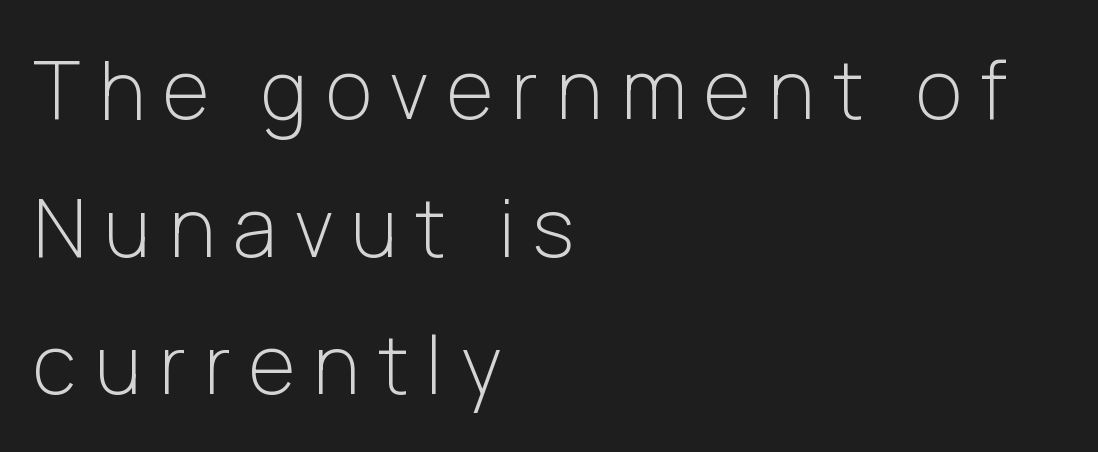
{"serif": "no", "italic": "no", "bold": "no", "weight": "light", "width": "normal", "stroke_contrast": "low", "x_height": "medium", "monospaced": "no", "underline": "no", "align": "left", "line_spacing_ratio": 1.72, "letter_spacing": "wide", "letter_spacing_em": 0.23, "glyph_px": 80}
